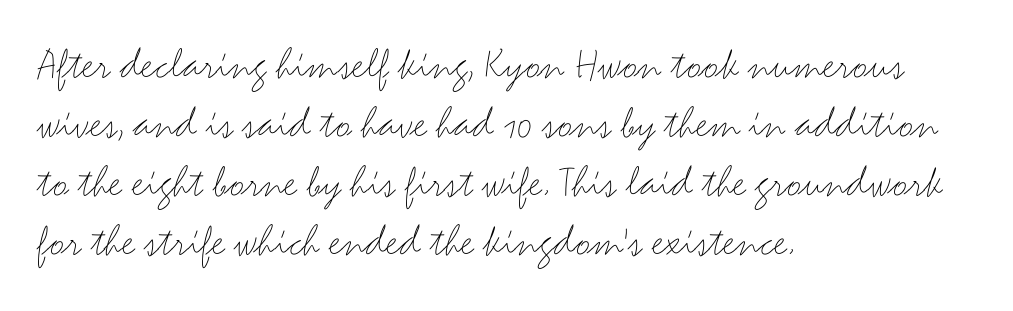
The image shows 46 px thin, wide sans-serif type; set left-aligned, normal line spacing (1.28x), normal letter spacing, not underlined; medium stroke contrast and a small x-height.
